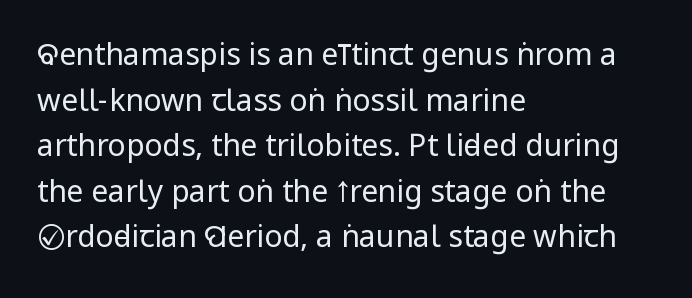
Words appear dense and cohesive because spacing is normal. Typeset ragged right — the left edge is the straight one. No heavy texture on the line: the type isn't bold. The rendering uses natural spacing where letterforms have individual widths. Do the letters lean? They stand straight. Leading: standard.
